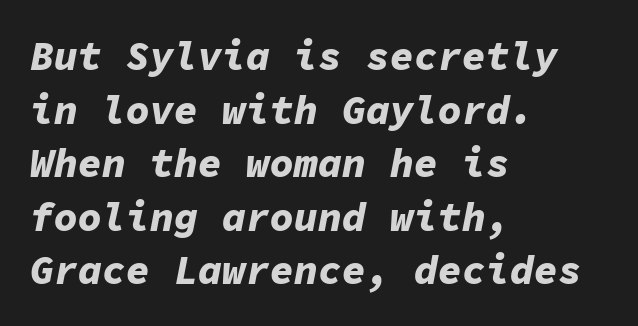
Q: Is the text bold? A: Yes.
Q: Is the text italic (slanted)? A: Yes, it leans right by about 11 degrees.
Q: Is the text underlined? A: No.
Q: How is the paragraph aligned? A: Left-aligned.
Q: Is the spacing between letters normal or unusually wide? A: Normal.
Q: Is the spacing between lines tight, normal or loose? A: Normal.
Q: Width (condensed, normal, or wide)? A: Normal.
Q: Stroke contrast? A: Low.
Q: x-height? A: Medium.
Q: Monospaced? A: Yes.
